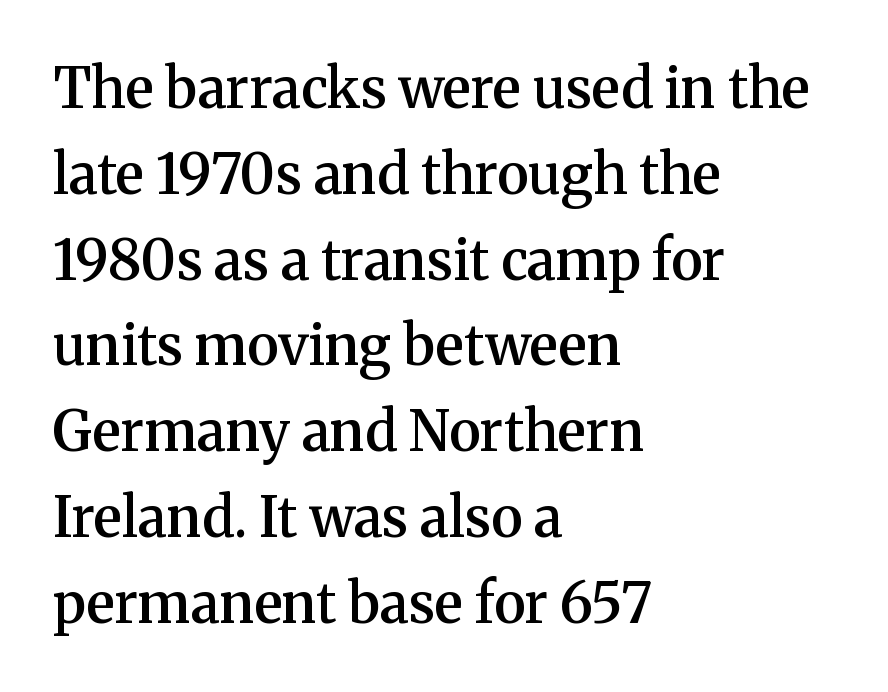
{"serif": "yes", "italic": "no", "bold": "semi", "weight": "semibold", "width": "normal", "stroke_contrast": "medium", "x_height": "medium", "monospaced": "no", "underline": "no", "align": "left", "line_spacing": "normal", "line_spacing_ratio": 1.56, "letter_spacing": "normal", "letter_spacing_em": 0.0, "glyph_px": 55}
